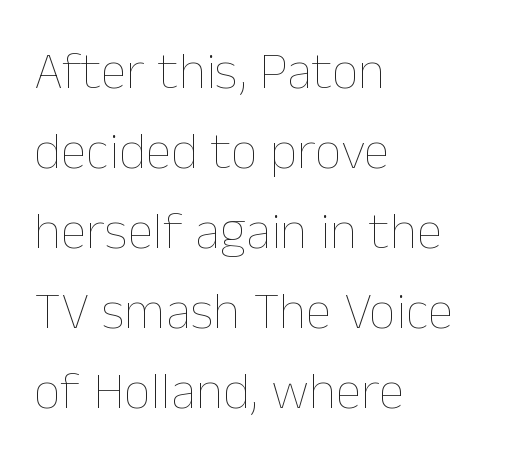
The image shows 53 px thin type, upright; set left-aligned, normal line spacing (1.51x), normal letter spacing, not underlined; low stroke contrast and a medium x-height.
